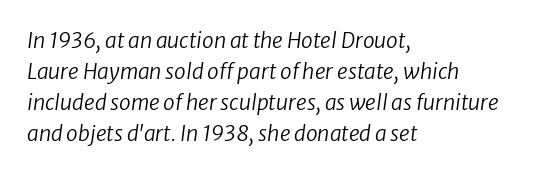
Q: Is the text bold? A: No.
Q: Is the text underlined? A: No.
Q: How is the paragraph aligned? A: Left-aligned.
Q: Is the spacing between letters normal or unusually wide? A: Normal.
Q: Is the spacing between lines tight, normal or loose? A: Normal.
